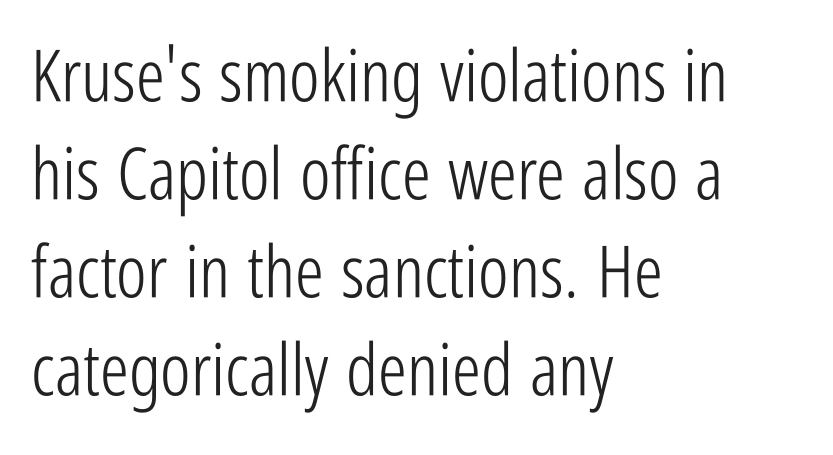
{"serif": "no", "italic": "no", "bold": "no", "weight": "light", "width": "condensed", "stroke_contrast": "low", "x_height": "medium", "monospaced": "no", "underline": "no", "align": "left", "line_spacing": "normal", "line_spacing_ratio": 1.36, "letter_spacing": "normal", "letter_spacing_em": 0.0, "glyph_px": 72}
